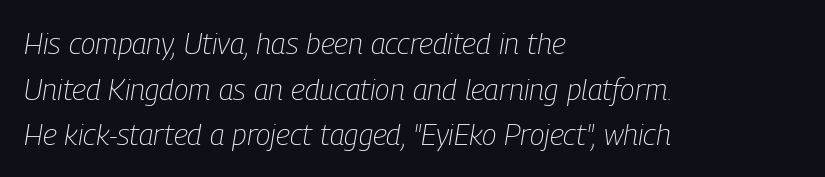
{"italic": "yes", "lean": "right", "slant_degrees": 9, "bold": "no", "weight": "light", "width": "condensed", "stroke_contrast": "low", "x_height": "medium", "monospaced": "no", "underline": "no", "align": "left", "line_spacing": "normal", "line_spacing_ratio": 1.52, "letter_spacing": "normal", "letter_spacing_em": 0.0, "glyph_px": 30}
